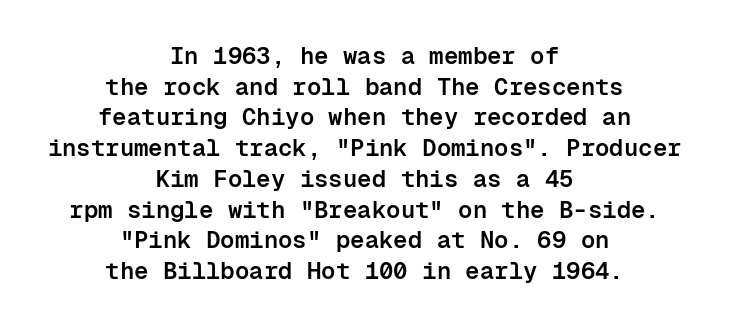
{"italic": "no", "bold": "semi", "underline": "no", "align": "center", "line_spacing": "normal", "line_spacing_ratio": 1.28, "letter_spacing": "normal", "letter_spacing_em": 0.0, "glyph_px": 24}
